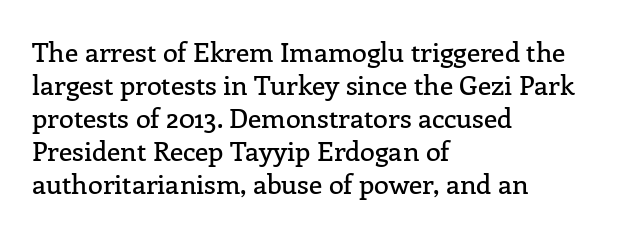
{"italic": "no", "underline": "no", "align": "left", "line_spacing_ratio": 1.22, "letter_spacing": "normal", "letter_spacing_em": 0.0, "glyph_px": 27}
